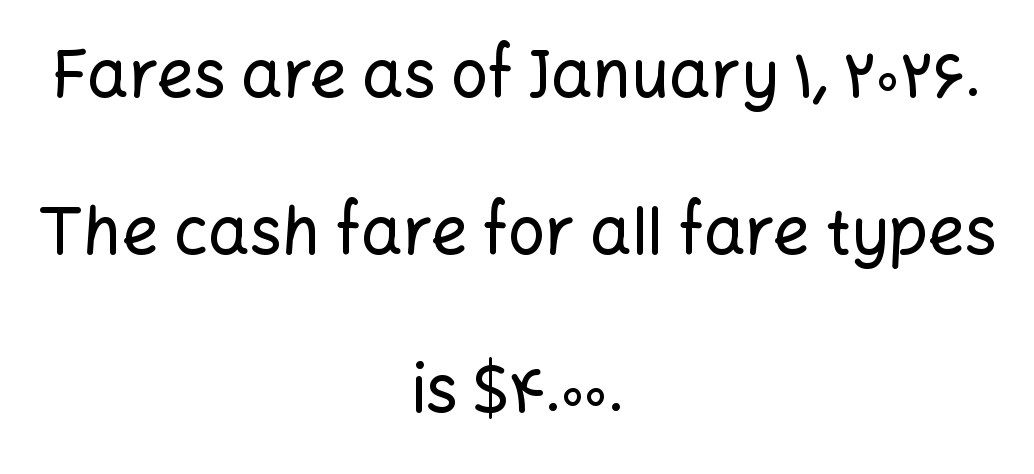
The image shows 65 px sans-serif type, upright; set centered, loose line spacing (2.42x), normal letter spacing, not underlined; low stroke contrast and a medium x-height.
